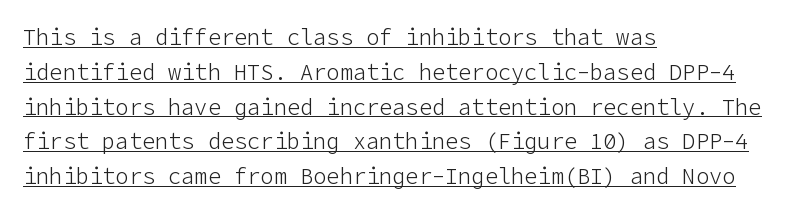
{"italic": "no", "bold": "no", "underline": "yes", "align": "left", "line_spacing": "normal", "line_spacing_ratio": 1.58, "letter_spacing": "normal", "letter_spacing_em": 0.0, "glyph_px": 22}
